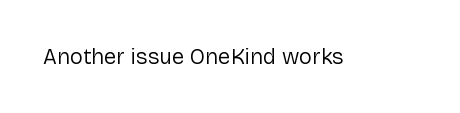
The space directly below the letters is spotless. Quick note: not italic, upright. The line texture is even and compact thanks to regular tracking. These glyphs show unthickened strokes, regular width or finer.
